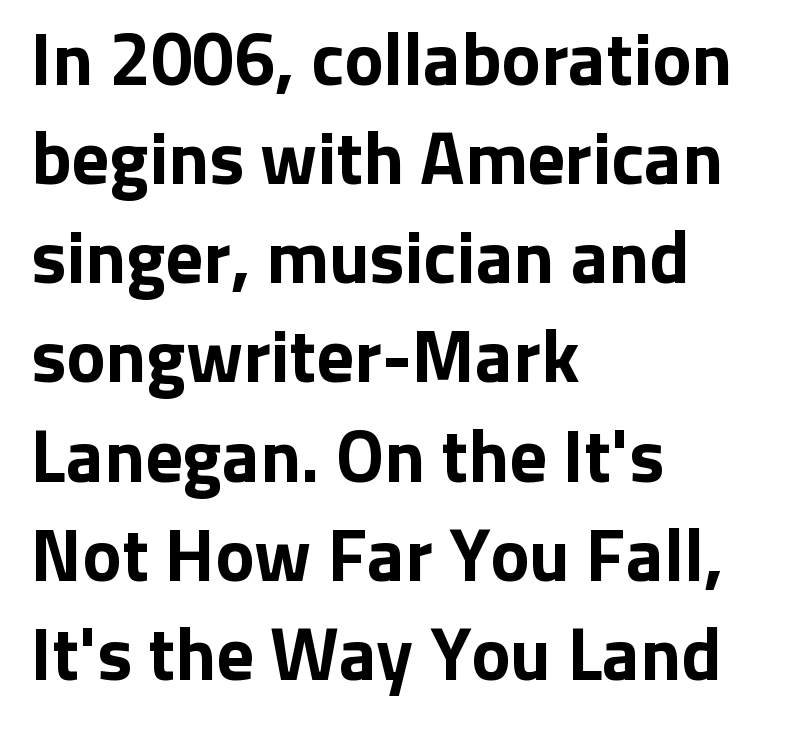
The image shows 74 px bold sans-serif type, upright; set left-aligned, normal line spacing (1.34x), normal letter spacing, not underlined; low stroke contrast and a medium x-height.
